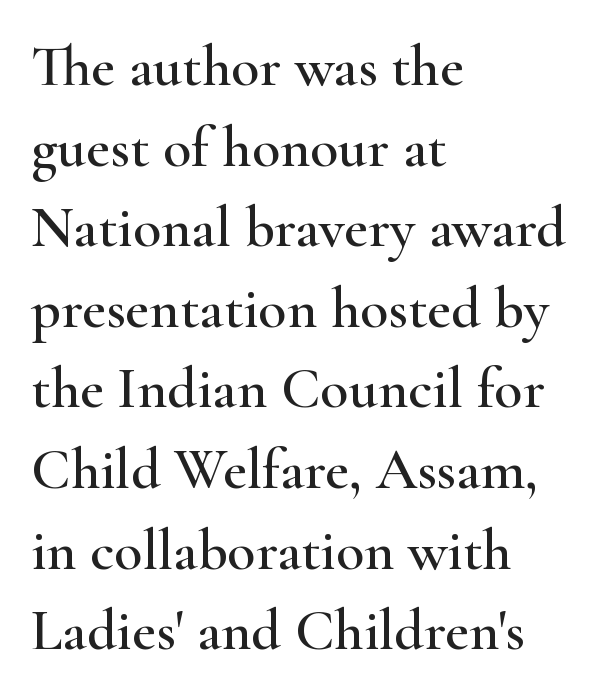
The image shows 58 px wide serif type, upright; set left-aligned, normal line spacing (1.39x), normal letter spacing, not underlined; high stroke contrast and a small x-height.
